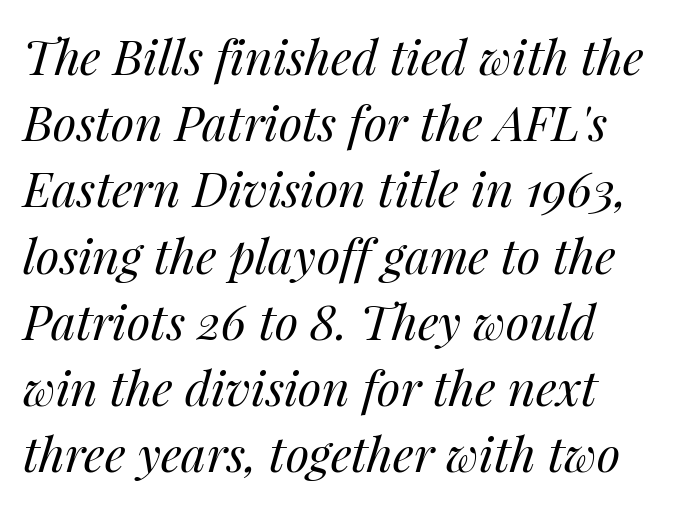
{"italic": "yes", "lean": "right", "slant_degrees": 14, "bold": "no", "weight": "regular", "width": "normal", "stroke_contrast": "medium", "x_height": "medium", "monospaced": "no", "underline": "no", "line_spacing": "normal", "line_spacing_ratio": 1.38, "letter_spacing": "normal", "letter_spacing_em": 0.0, "glyph_px": 48}
